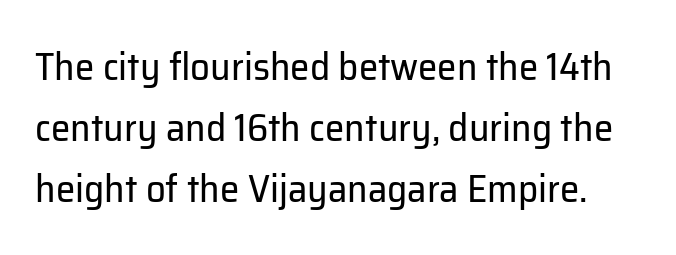
Q: Is the text bold? A: No.
Q: Is the text italic (slanted)? A: No, it is upright.
Q: Is the typeface a serif or a sans-serif typeface? A: Sans-serif.
Q: Is the text underlined? A: No.
Q: Is the spacing between letters normal or unusually wide? A: Normal.
Q: Is the spacing between lines tight, normal or loose? A: Normal.
Q: Width (condensed, normal, or wide)? A: Normal.
Q: Stroke contrast? A: Low.
Q: x-height? A: Medium.
Q: Monospaced? A: No.
